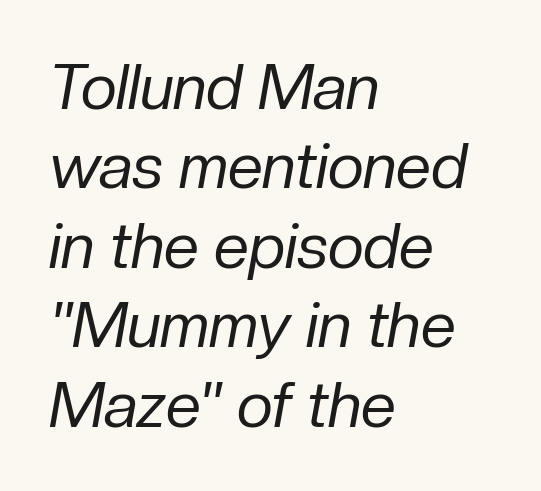
The specimen reads as italic at a glance. In CSS terms this would be text-align: left. The passage shown has conventional tracking throughout. The space directly below the letters is spotless. The letters advance in unequal steps, a hallmark of proportional type.
